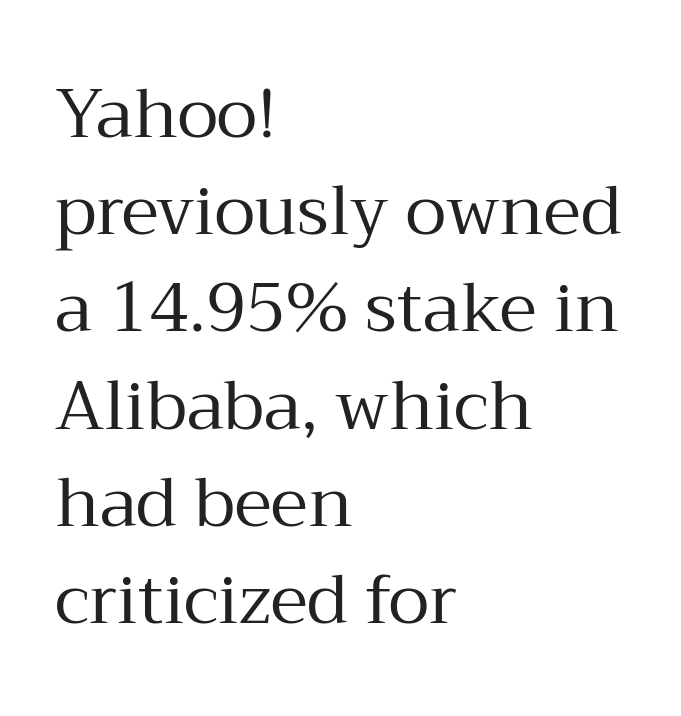
The foot of each line stays bare and open. Every stem runs plumb, perpendicular to the baseline. Compared with typical paragraphs, the rows here are spaced about the same. The rag falls on the right side of this text block.
